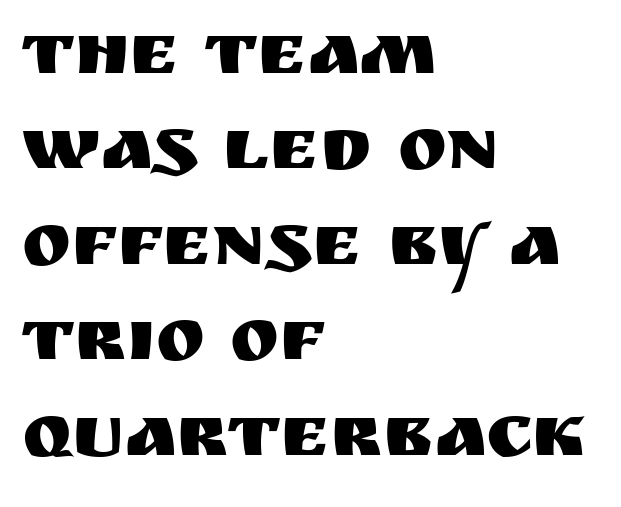
Q: Is the text italic (slanted)? A: No, it is upright.
Q: Is the typeface a serif or a sans-serif typeface? A: Sans-serif.
Q: Is the text underlined? A: No.
Q: How is the paragraph aligned? A: Left-aligned.
Q: Is the spacing between letters normal or unusually wide? A: Normal.
Q: Is the spacing between lines tight, normal or loose? A: Normal.
Q: Width (condensed, normal, or wide)? A: Normal.
Q: Stroke contrast? A: Medium.
Q: x-height? A: Large.
Q: Monospaced? A: No.
